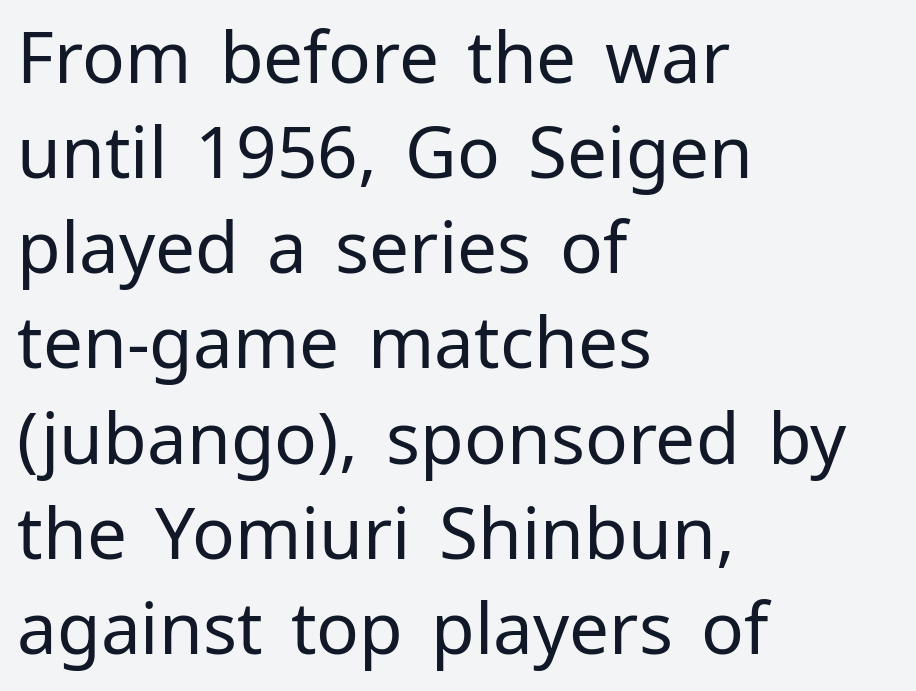
These lines are set flush left with a ragged right edge. Stems here are at most as thick as an everyday book face. The face used here is proportionally spaced, like ordinary book or web type. A sans-serif font was chosen for this passage. Any mark beneath the type? The region is blank.
